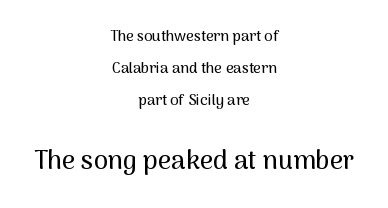
{"italic": "no", "underline": "no", "align": "center", "line_spacing": "loose", "line_spacing_ratio": 2.13, "letter_spacing": "normal", "letter_spacing_em": 0.0, "larger_block": "second", "size_ratio": 1.73, "glyph_px": 26}
